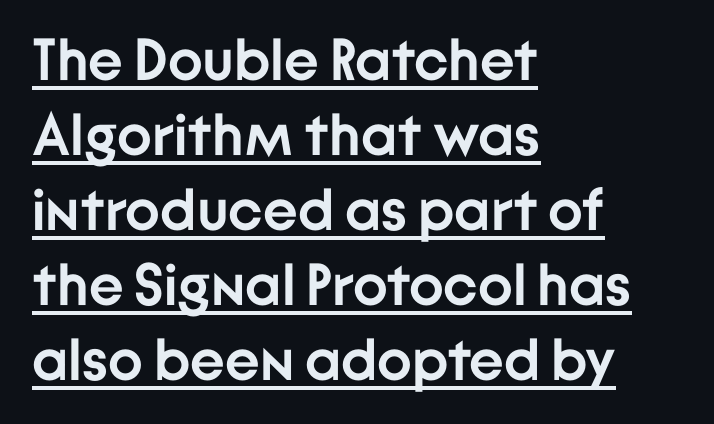
The image shows 59 px semibold sans-serif type, upright; set left-aligned, normal line spacing (1.27x), normal letter spacing, underlined; low stroke contrast and a medium x-height.
